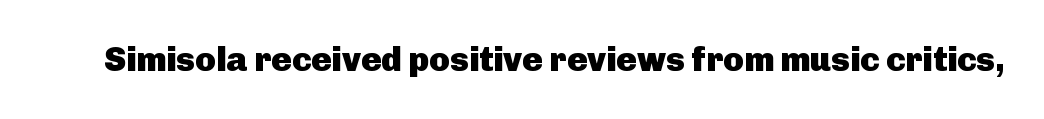
Q: Is the text bold? A: Yes.
Q: Is the text italic (slanted)? A: No, it is upright.
Q: Is the typeface a serif or a sans-serif typeface? A: Sans-serif.
Q: Is the text underlined? A: No.
Q: Is the spacing between letters normal or unusually wide? A: Normal.
Q: Width (condensed, normal, or wide)? A: Normal.
Q: Stroke contrast? A: Low.
Q: x-height? A: Medium.
Q: Monospaced? A: No.
